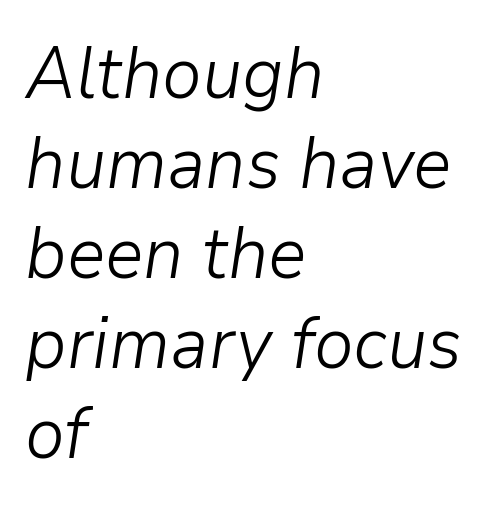
{"italic": "yes", "lean": "right", "slant_degrees": 9, "bold": "no", "weight": "light", "width": "normal", "stroke_contrast": "low", "x_height": "medium", "monospaced": "no", "underline": "no", "align": "left", "line_spacing": "normal", "line_spacing_ratio": 1.25, "letter_spacing": "normal", "letter_spacing_em": 0.0, "glyph_px": 72}
